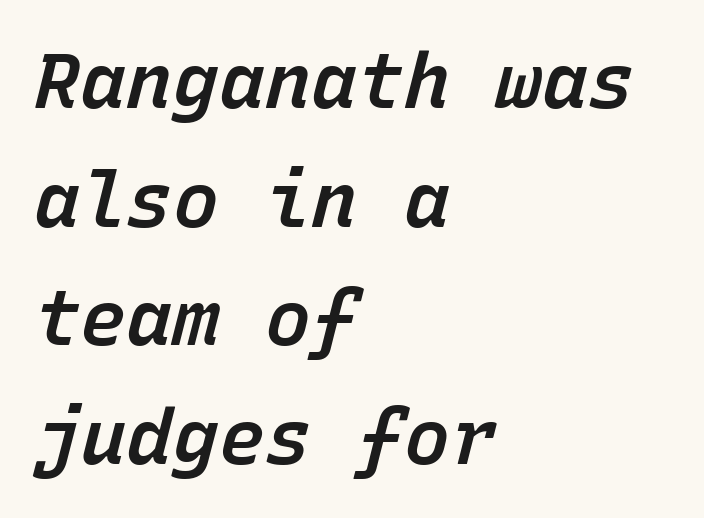
The image shows 77 px semibold type, italic (leaning right), monospaced; set left-aligned, normal line spacing (1.54x), normal letter spacing, not underlined; low stroke contrast and a medium x-height.
